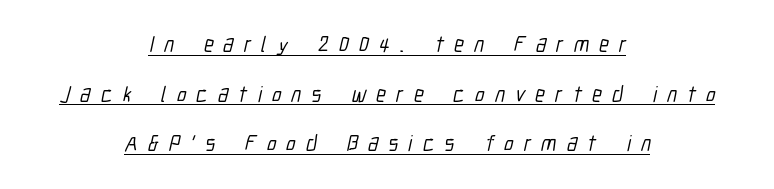
The image shows 22 px text type; set centered, loose line spacing (2.26x), unusually wide letter spacing (+0.46 em), underlined.
